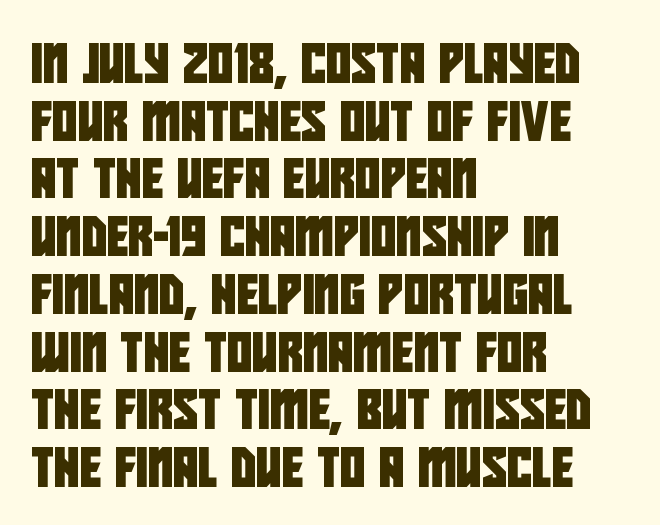
The passage is arranged the way most books set body copy — flush left. The line texture is even and compact thanks to regular tracking. The typeface chosen for these lines omits serifs. The passage shown is typed in a proportional face where columns would drift. The lines sit at an ordinary, default distance from one another. Decoration check: the copy has no underline.
